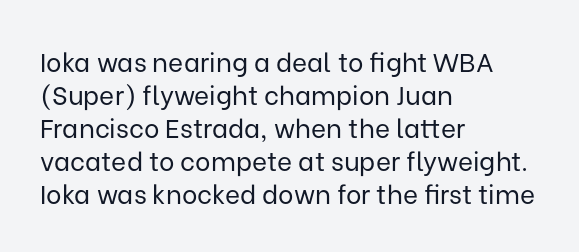
Q: Is the text bold? A: No.
Q: Is the text italic (slanted)? A: No, it is upright.
Q: Is the text underlined? A: No.
Q: How is the paragraph aligned? A: Left-aligned.
Q: Is the spacing between letters normal or unusually wide? A: Normal.
Q: Is the spacing between lines tight, normal or loose? A: Normal.
